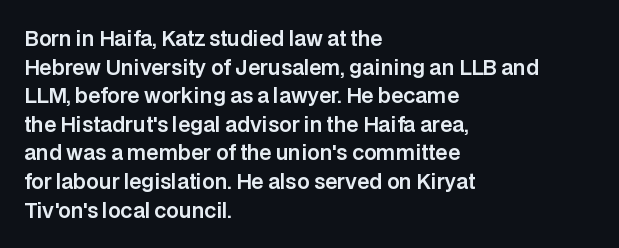
The image shows 20 px text type, upright; set left-aligned, normal line spacing (1.43x), normal letter spacing, not underlined.
